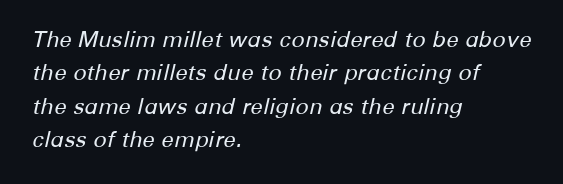
{"italic": "yes", "lean": "right", "slant_degrees": 12, "bold": "no", "underline": "no", "align": "left", "line_spacing": "normal", "line_spacing_ratio": 1.52, "letter_spacing": "normal", "letter_spacing_em": 0.0, "glyph_px": 22}
